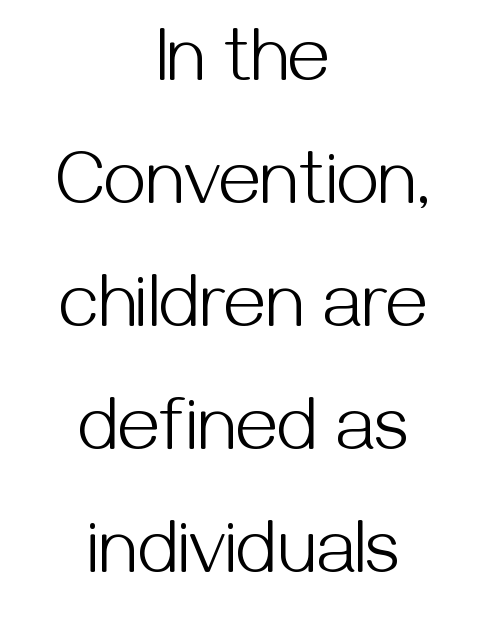
Quick note: not italic, upright. Honestly, the row spacing looks completely unremarkable. Here the designer chose a conventional face with non-uniform glyph widths. Short note: letters normally spaced. Nobody drew a line under any word here. Does the copy run flush right? No — it is centered line by line.
